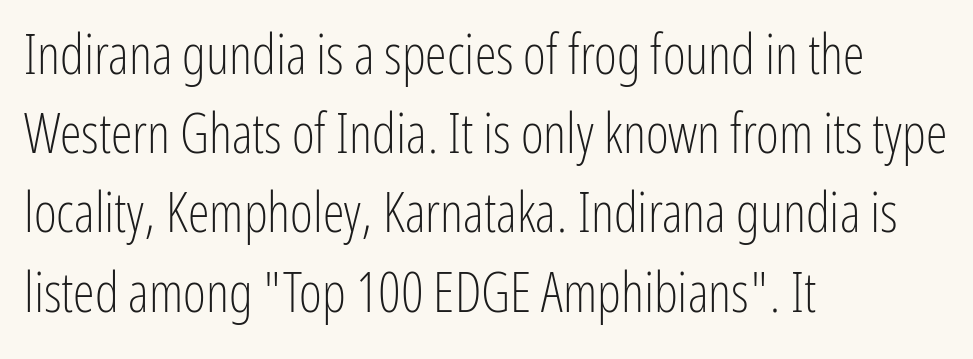
The image shows 55 px light, condensed sans-serif type, upright; set left-aligned, normal line spacing (1.44x), normal letter spacing, not underlined; low stroke contrast and a medium x-height.
